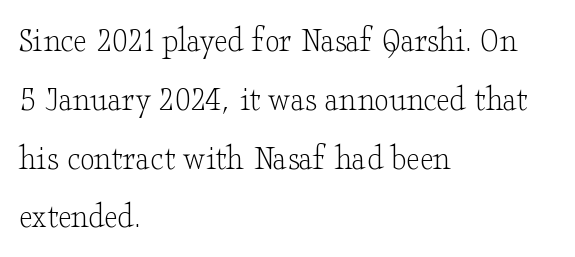
Descenders are the only things crossing below the line. The paragraph shown leans on its left margin. Does the leading feel generous? No, just average. Note the varied advance widths — an 'i' is clearly narrower than an 'm'. Think standard paragraph weight, or any step lighter than that.
